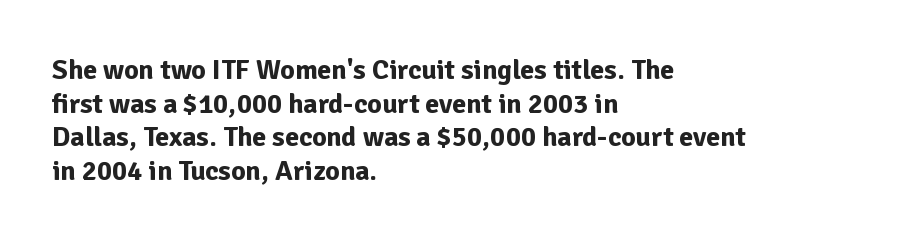
Q: Is the text bold? A: Yes.
Q: Is the text italic (slanted)? A: No, it is upright.
Q: Is the typeface a serif or a sans-serif typeface? A: Sans-serif.
Q: Is the text underlined? A: No.
Q: How is the paragraph aligned? A: Left-aligned.
Q: Is the spacing between letters normal or unusually wide? A: Normal.
Q: Width (condensed, normal, or wide)? A: Normal.
Q: Stroke contrast? A: Low.
Q: x-height? A: Medium.
Q: Monospaced? A: No.
